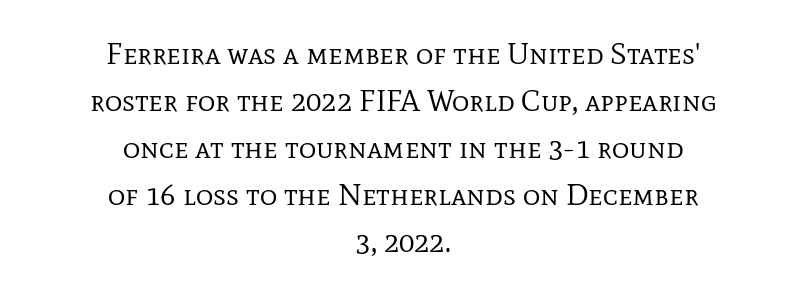
{"serif": "yes", "italic": "no", "bold": "no", "weight": "regular", "width": "normal", "stroke_contrast": "low", "x_height": "medium", "monospaced": "no", "underline": "no", "align": "center", "line_spacing": "normal", "line_spacing_ratio": 1.57, "letter_spacing": "normal", "letter_spacing_em": 0.0, "glyph_px": 30}
